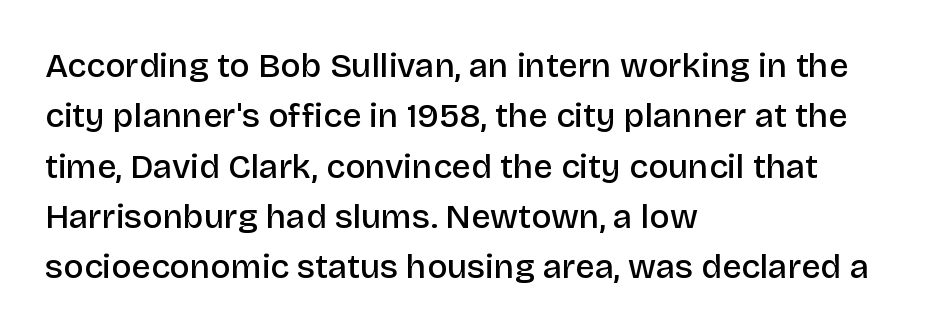
The image shows 34 px semibold sans-serif type, upright; set left-aligned, normal line spacing (1.48x), normal letter spacing, not underlined; low stroke contrast and a large x-height.
